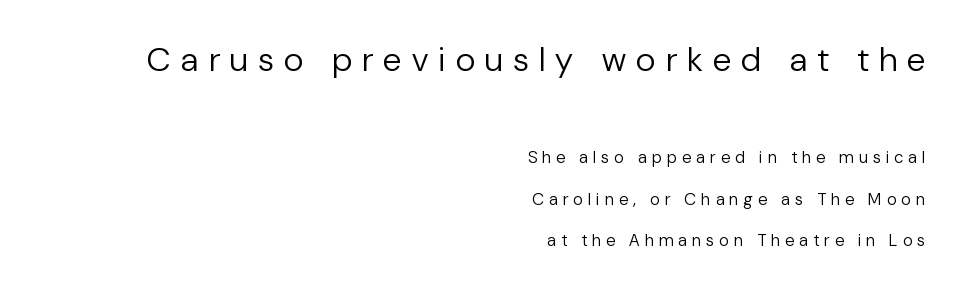
{"serif": "no", "italic": "no", "bold": "no", "weight": "regular", "width": "normal", "stroke_contrast": "low", "x_height": "medium", "monospaced": "no", "underline": "no", "align": "right", "line_spacing": "loose", "line_spacing_ratio": 2.42, "letter_spacing": "wide", "letter_spacing_em": 0.31, "larger_block": "first", "size_ratio": 2.0, "glyph_px": 34}
